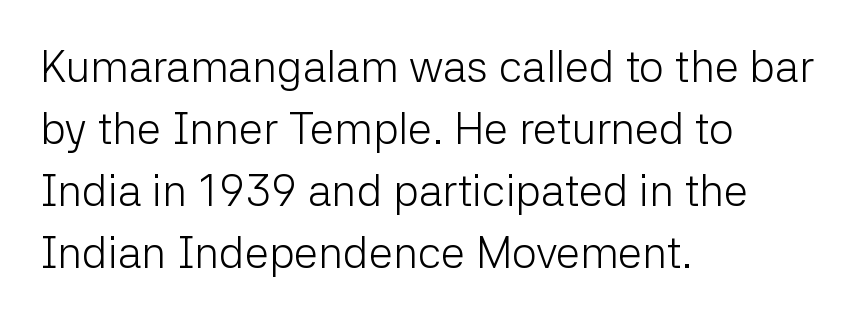
Q: Is the text bold? A: No.
Q: Is the text italic (slanted)? A: No, it is upright.
Q: Is the typeface a serif or a sans-serif typeface? A: Sans-serif.
Q: Is the text underlined? A: No.
Q: How is the paragraph aligned? A: Left-aligned.
Q: Is the spacing between letters normal or unusually wide? A: Normal.
Q: Is the spacing between lines tight, normal or loose? A: Normal.
Q: Width (condensed, normal, or wide)? A: Normal.
Q: Stroke contrast? A: Low.
Q: x-height? A: Medium.
Q: Monospaced? A: No.
